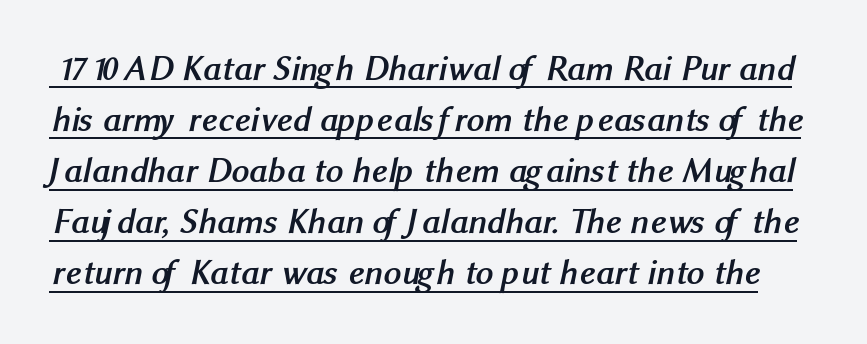
The image shows 35 px semibold sans-serif type; set normal line spacing (1.46x), normal letter spacing, underlined; medium stroke contrast and a medium x-height.
